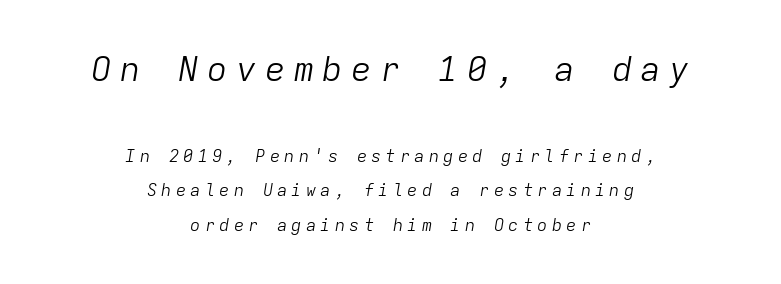
Scale decreases going downward across the two blocks. The string is rendered with underlining switched off. Baseline-to-baseline distance is far greater than the letter height. The rendering applies a slant to the glyphs. Here the designer chose a console-style face with uniform glyph widths.
